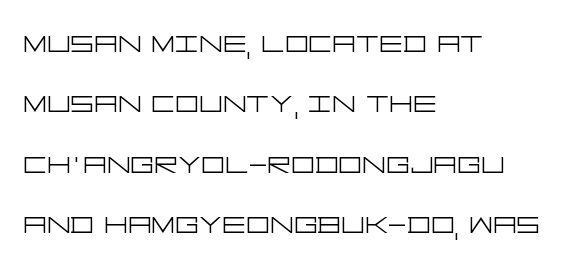
The image shows 37 px light, wide sans-serif type, upright; set left-aligned, normal line spacing (1.63x), normal letter spacing, not underlined; low stroke contrast and a large x-height.
